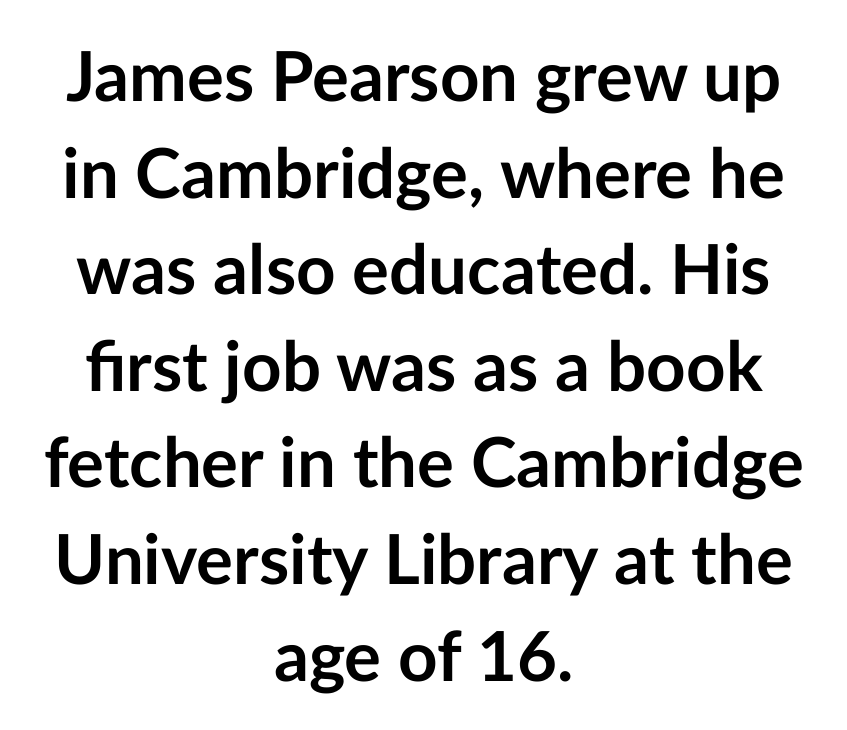
The image shows 69 px semibold sans-serif type, upright; set centered, normal line spacing (1.4x), normal letter spacing, not underlined; low stroke contrast and a medium x-height.
